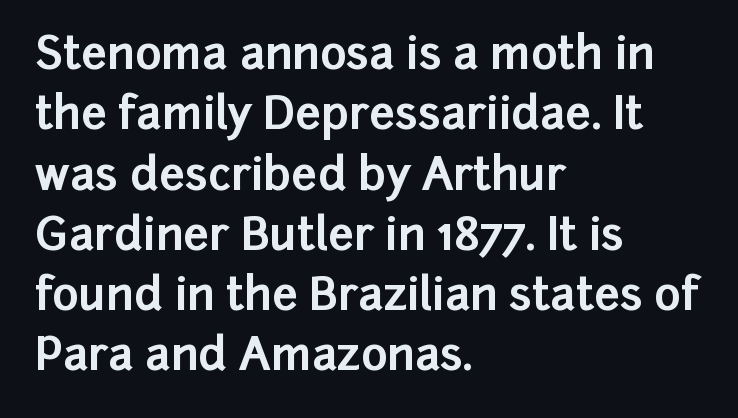
Caption: standard tracking, unaltered. Check under the words: just untouched page. Teacher's note: observe the even left margin — that is flush-left alignment. Stroke thickness is high; the sample reads as a true bold.
